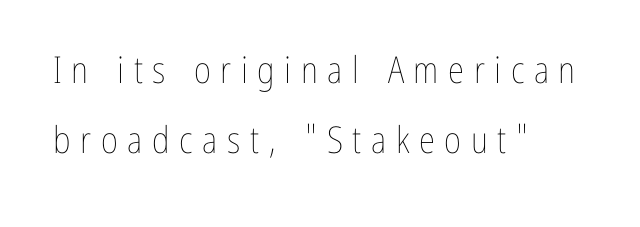
Q: Is the text bold? A: No.
Q: Is the text italic (slanted)? A: No, it is upright.
Q: Is the text underlined? A: No.
Q: How is the paragraph aligned? A: Left-aligned.
Q: Is the spacing between letters normal or unusually wide? A: Unusually wide.
Q: Is the spacing between lines tight, normal or loose? A: Loose.
Q: Width (condensed, normal, or wide)? A: Condensed.
Q: Stroke contrast? A: Low.
Q: x-height? A: Medium.
Q: Monospaced? A: No.
